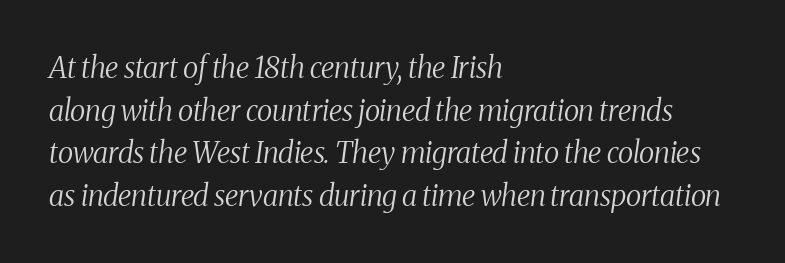
Q: Is the text bold? A: No.
Q: Is the text italic (slanted)? A: Yes, it leans right by about 8 degrees.
Q: Is the typeface a serif or a sans-serif typeface? A: Serif.
Q: Is the text underlined? A: No.
Q: How is the paragraph aligned? A: Left-aligned.
Q: Is the spacing between letters normal or unusually wide? A: Normal.
Q: Is the spacing between lines tight, normal or loose? A: Normal.
Q: Width (condensed, normal, or wide)? A: Condensed.
Q: Stroke contrast? A: Medium.
Q: x-height? A: Medium.
Q: Monospaced? A: No.
